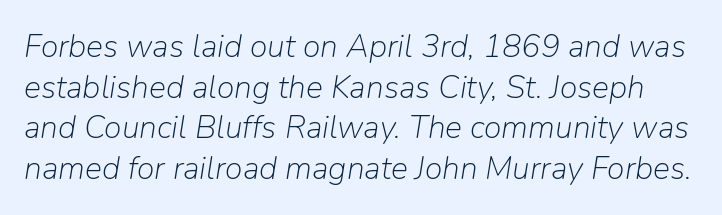
Vertical stems look standard width or narrower in stroke. The leading is moderate, giving the passage an even texture. Words appear dense and cohesive because spacing is normal. The letters advance in unequal steps, a hallmark of proportional type. Letters rest on an invisible, unmarked baseline.
